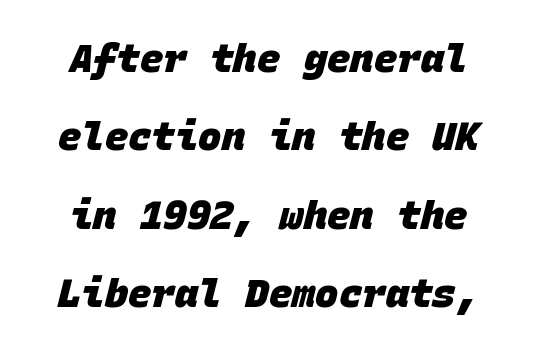
The image shows 39 px heavy sans-serif type, monospaced; set centered, loose line spacing (2.01x), normal letter spacing, not underlined; low stroke contrast and a large x-height.
